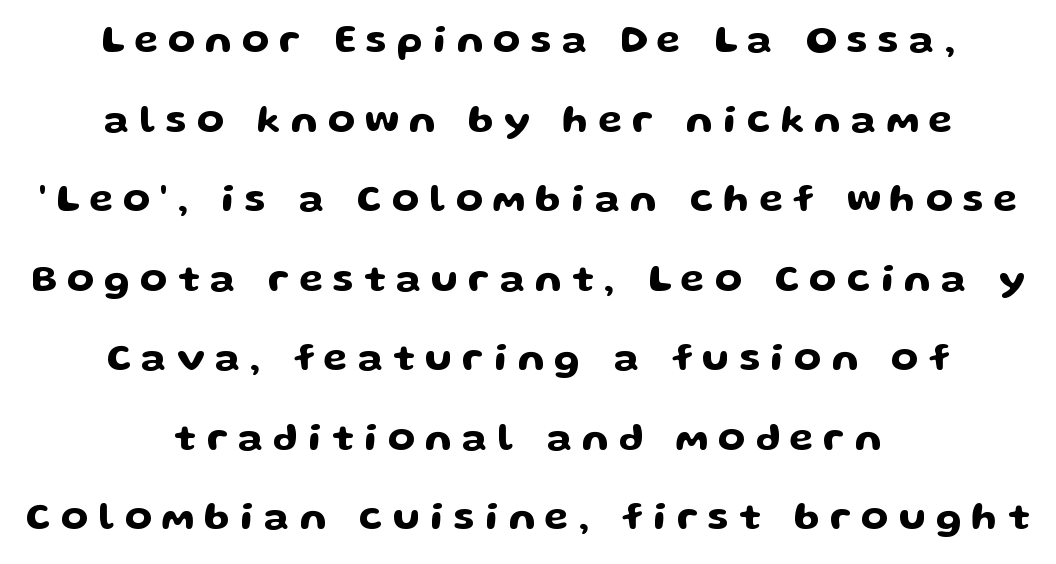
The image shows 39 px wide sans-serif type, upright; set centered, loose line spacing (2.04x), unusually wide letter spacing (+0.26 em), not underlined; low stroke contrast and a medium x-height.
